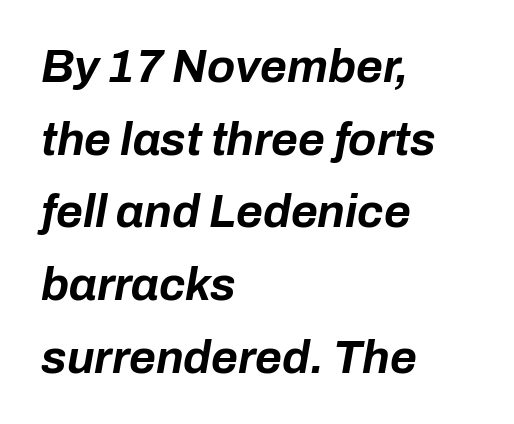
{"italic": "yes", "lean": "right", "slant_degrees": 10, "bold": "yes", "weight": "bold", "width": "normal", "stroke_contrast": "low", "x_height": "medium", "monospaced": "no", "underline": "no", "align": "left", "line_spacing": "normal", "line_spacing_ratio": 1.58, "letter_spacing": "normal", "letter_spacing_em": 0.0, "glyph_px": 46}
